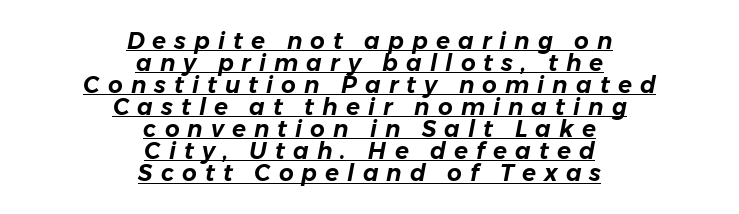
{"italic": "yes", "lean": "right", "slant_degrees": 11, "underline": "yes", "align": "center", "line_spacing": "tight", "line_spacing_ratio": 0.96, "letter_spacing": "wide", "letter_spacing_em": 0.35, "glyph_px": 23}
